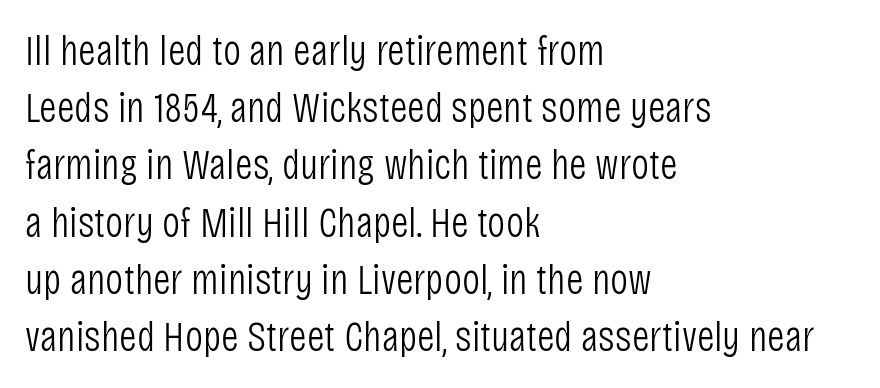
{"serif": "no", "italic": "no", "bold": "no", "weight": "light", "width": "condensed", "stroke_contrast": "low", "x_height": "large", "monospaced": "no", "underline": "no", "align": "left", "line_spacing": "normal", "line_spacing_ratio": 1.33, "letter_spacing": "normal", "letter_spacing_em": 0.0, "glyph_px": 43}
